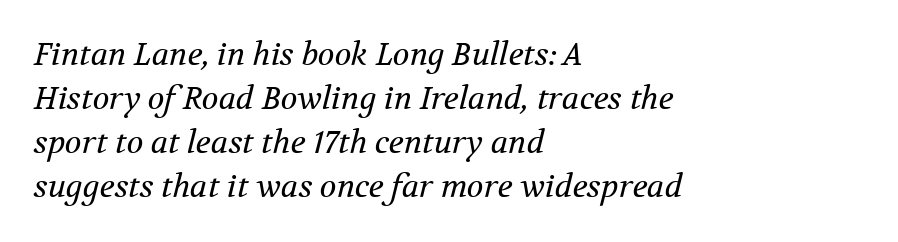
Nobody drew a line under any word here. In terms of letterform style, serifs are clearly present. Line beginnings align vertically; line endings do not. Rows of type keep a routine distance in the vertical direction. A typesetter would call this zero additional tracking.
